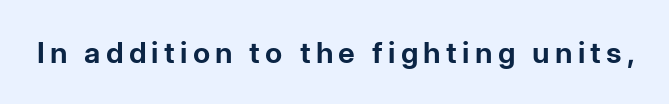
The image shows 29 px bold sans-serif type, upright; set not underlined; low stroke contrast and a medium x-height.
